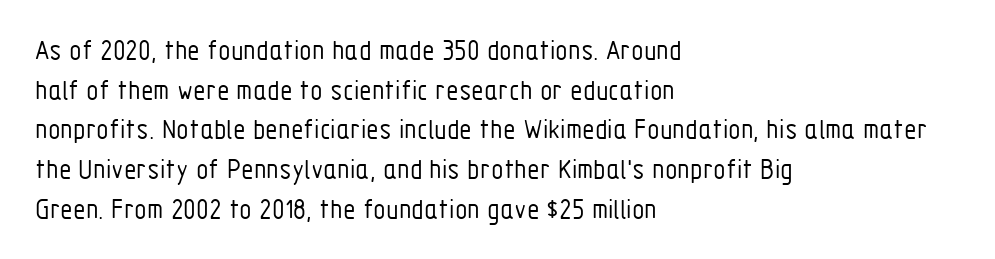
All the whitespace from short lines collects on the right. Weight: not bold — regular or lighter. Compared with typical body copy, the letter spacing here is the same. The leading is moderate, giving the passage an even texture. The font's upright variant was chosen for this text.
